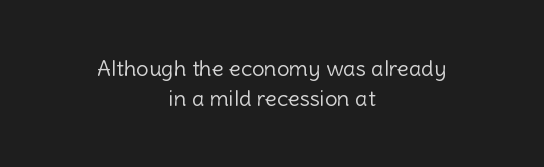
The image shows 22 px text type, upright; set centered, normal line spacing (1.38x), normal letter spacing, not underlined.
